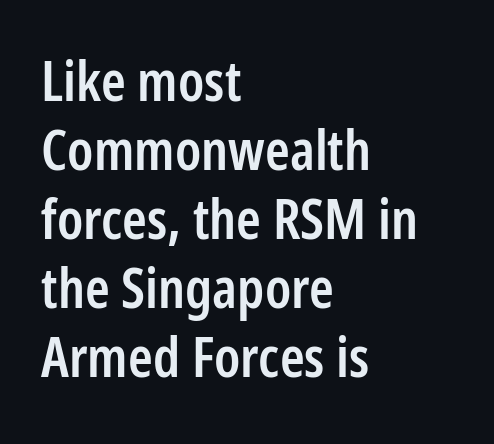
Q: Is the text bold? A: Semi-bold.
Q: Is the text italic (slanted)? A: No, it is upright.
Q: Is the typeface a serif or a sans-serif typeface? A: Sans-serif.
Q: Is the text underlined? A: No.
Q: How is the paragraph aligned? A: Left-aligned.
Q: Is the spacing between letters normal or unusually wide? A: Normal.
Q: Width (condensed, normal, or wide)? A: Condensed.
Q: Stroke contrast? A: Low.
Q: x-height? A: Medium.
Q: Monospaced? A: No.
